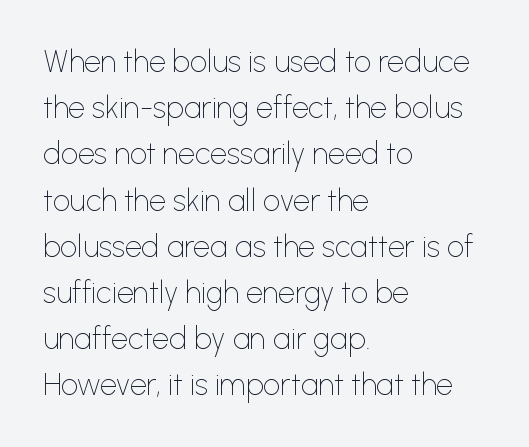
{"serif": "no", "italic": "no", "bold": "no", "weight": "thin", "width": "normal", "stroke_contrast": "low", "x_height": "medium", "monospaced": "no", "underline": "no", "align": "left", "line_spacing": "normal", "line_spacing_ratio": 1.54, "letter_spacing": "normal", "letter_spacing_em": 0.0, "glyph_px": 30}
